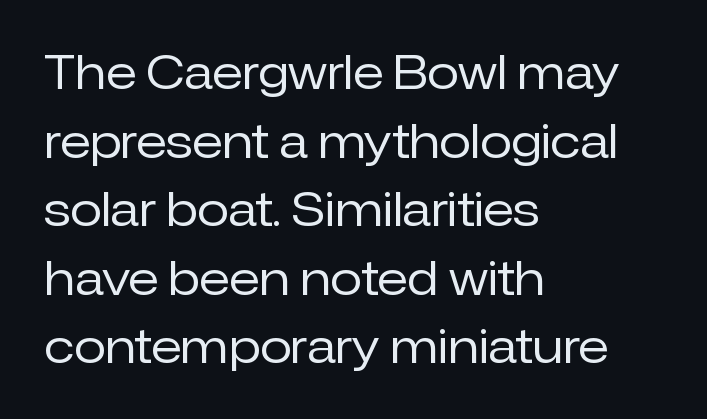
Q: Is the text bold? A: No.
Q: Is the text italic (slanted)? A: No, it is upright.
Q: Is the typeface a serif or a sans-serif typeface? A: Sans-serif.
Q: Is the text underlined? A: No.
Q: How is the paragraph aligned? A: Left-aligned.
Q: Is the spacing between letters normal or unusually wide? A: Normal.
Q: Is the spacing between lines tight, normal or loose? A: Normal.
Q: Width (condensed, normal, or wide)? A: Normal.
Q: Stroke contrast? A: Low.
Q: x-height? A: Medium.
Q: Monospaced? A: No.
